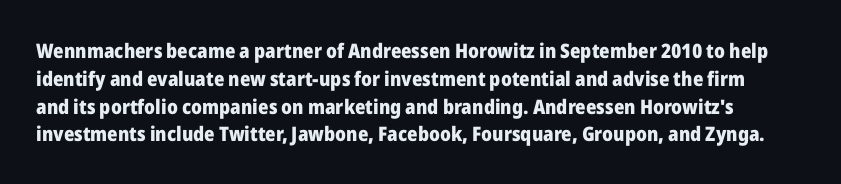
Q: Is the text bold? A: Yes.
Q: Is the text italic (slanted)? A: No, it is upright.
Q: Is the text underlined? A: No.
Q: Is the spacing between letters normal or unusually wide? A: Normal.
Q: Is the spacing between lines tight, normal or loose? A: Normal.
